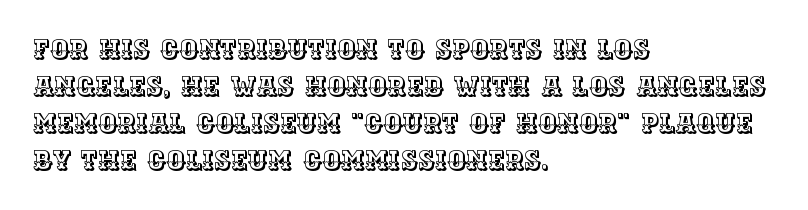
Q: Is the text italic (slanted)? A: No, it is upright.
Q: Is the text underlined? A: No.
Q: How is the paragraph aligned? A: Left-aligned.
Q: Is the spacing between letters normal or unusually wide? A: Normal.
Q: Is the spacing between lines tight, normal or loose? A: Normal.
